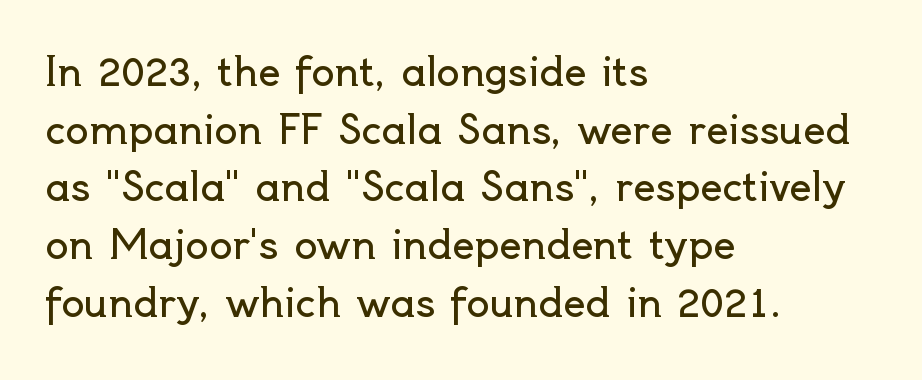
Q: Is the text bold? A: No.
Q: Is the text italic (slanted)? A: No, it is upright.
Q: Is the typeface a serif or a sans-serif typeface? A: Sans-serif.
Q: Is the text underlined? A: No.
Q: How is the paragraph aligned? A: Left-aligned.
Q: Is the spacing between letters normal or unusually wide? A: Normal.
Q: Is the spacing between lines tight, normal or loose? A: Normal.
Q: Width (condensed, normal, or wide)? A: Normal.
Q: x-height? A: Small.
Q: Monospaced? A: No.
